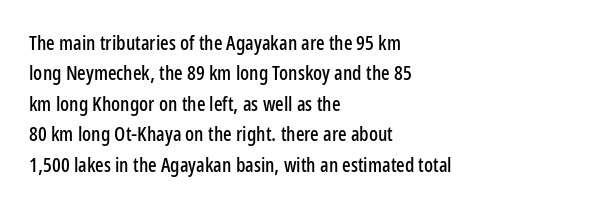
The image shows 20 px text type, upright; set left-aligned, normal line spacing (1.52x), normal letter spacing, not underlined.
